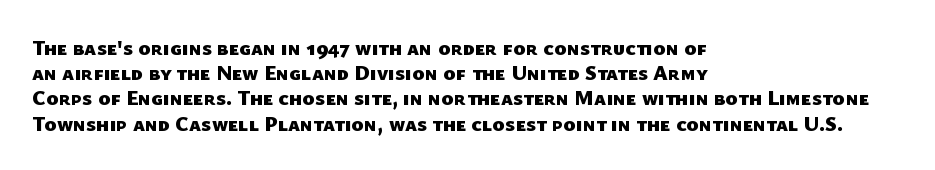
A clean baseline with only descenders dipping below it. Plenty of ink on the page — the face is bold. The lines in this sample share a left origin and differ only in where they stop. Default kerning and tracking; the words read as compact shapes.
